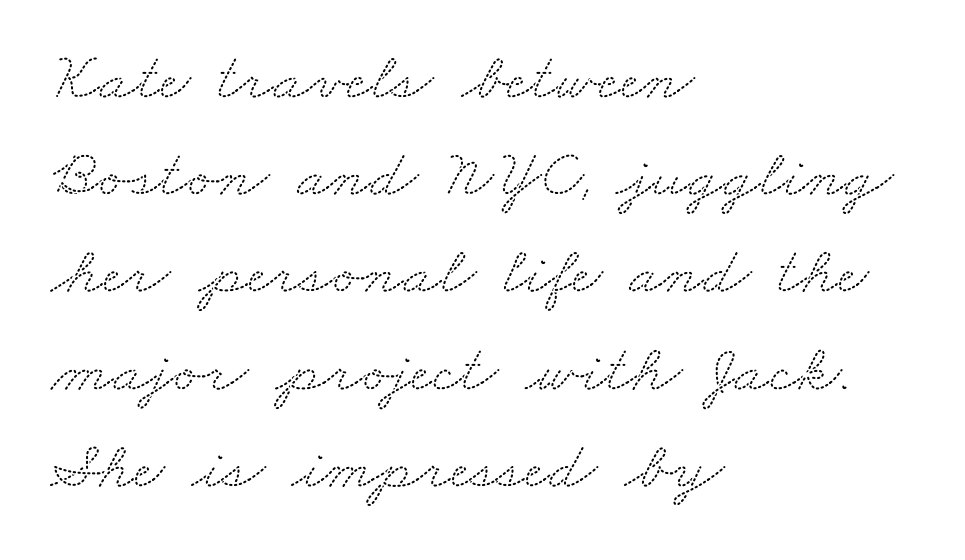
Q: Is the typeface a serif or a sans-serif typeface? A: Serif.
Q: Is the text underlined? A: No.
Q: How is the paragraph aligned? A: Left-aligned.
Q: Is the spacing between letters normal or unusually wide? A: Normal.
Q: Is the spacing between lines tight, normal or loose? A: Normal.
Q: Width (condensed, normal, or wide)? A: Wide.
Q: Stroke contrast? A: Medium.
Q: x-height? A: Small.
Q: Monospaced? A: No.
